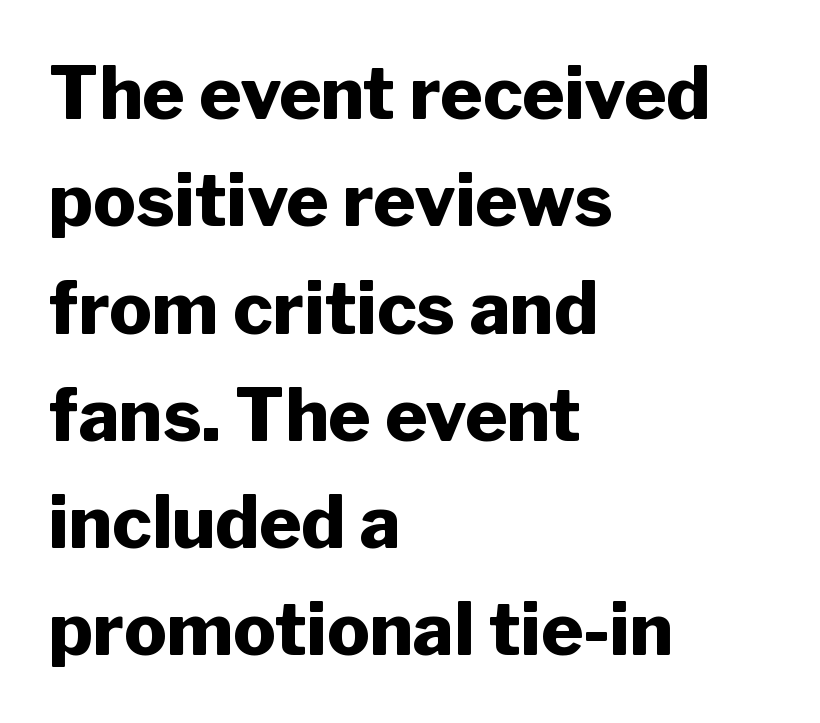
{"serif": "no", "italic": "no", "bold": "yes", "weight": "heavy", "width": "normal", "stroke_contrast": "low", "x_height": "medium", "monospaced": "no", "underline": "no", "align": "left", "line_spacing": "normal", "line_spacing_ratio": 1.49, "letter_spacing": "normal", "letter_spacing_em": 0.0, "glyph_px": 72}
